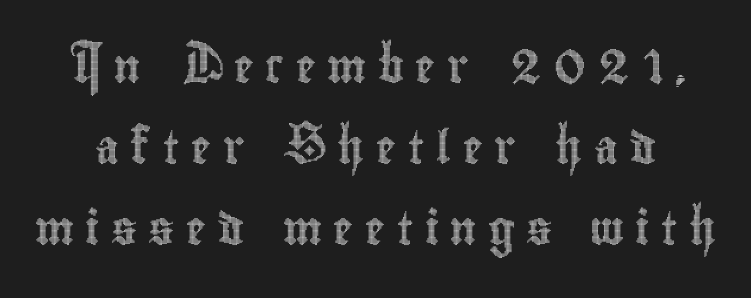
Q: Is the text italic (slanted)? A: No, it is upright.
Q: Is the text underlined? A: No.
Q: Is the spacing between letters normal or unusually wide? A: Unusually wide.
Q: Is the spacing between lines tight, normal or loose? A: Loose.
Q: Width (condensed, normal, or wide)? A: Condensed.
Q: x-height? A: Small.
Q: Monospaced? A: No.
